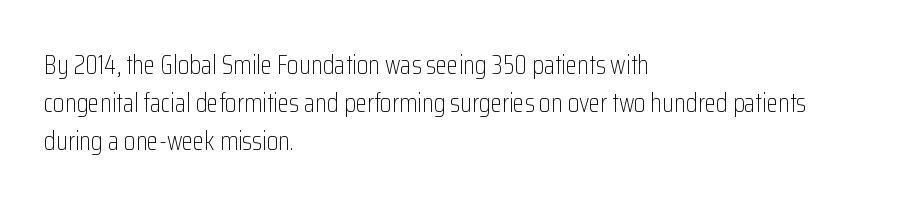
{"italic": "no", "bold": "no", "underline": "no", "align": "left", "line_spacing": "normal", "line_spacing_ratio": 1.47, "letter_spacing": "normal", "letter_spacing_em": 0.0, "glyph_px": 26}
